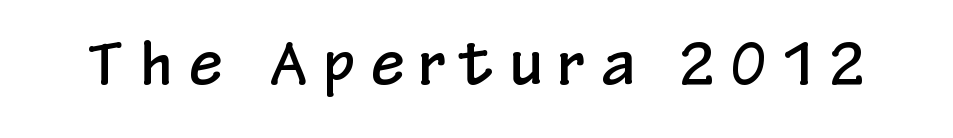
The image shows 59 px condensed sans-serif type, upright; set unusually wide letter spacing (+0.28 em), not underlined; low stroke contrast and a medium x-height.
